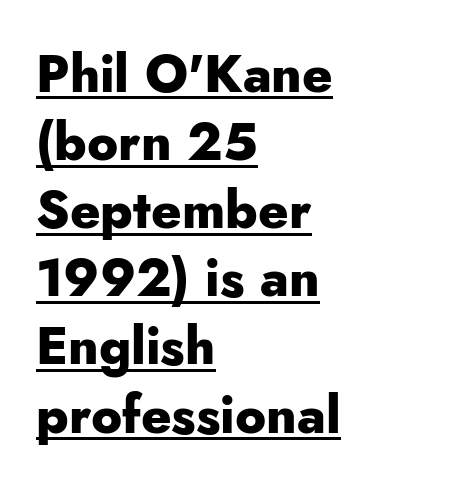
All the whitespace from short lines collects on the right. A typesetter would label this face a sans. Emphasis is given by a line drawn under the lettering. Words appear dense and cohesive because spacing is normal. Regular leading.
